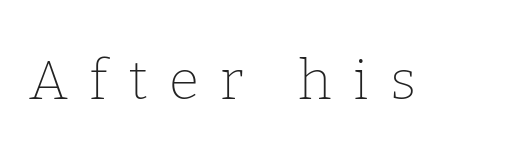
{"serif": "yes", "italic": "no", "bold": "no", "weight": "thin", "width": "normal", "stroke_contrast": "low", "x_height": "medium", "monospaced": "no", "underline": "no", "letter_spacing": "wide", "letter_spacing_em": 0.39, "glyph_px": 55}
